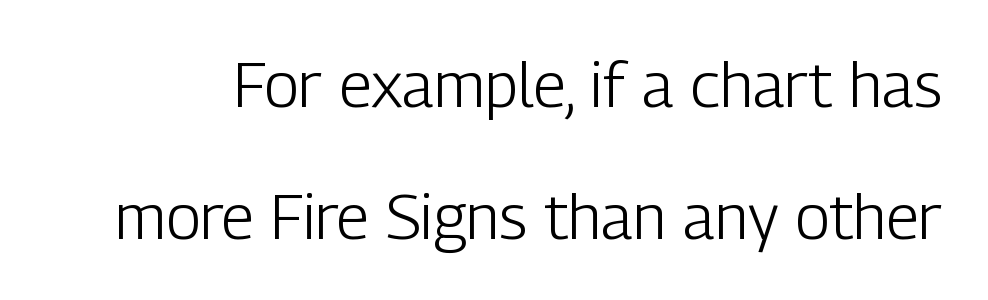
{"serif": "no", "italic": "no", "bold": "no", "weight": "light", "width": "condensed", "stroke_contrast": "low", "x_height": "medium", "monospaced": "no", "underline": "no", "line_spacing": "loose", "line_spacing_ratio": 2.09, "letter_spacing": "normal", "letter_spacing_em": 0.0, "glyph_px": 63}
